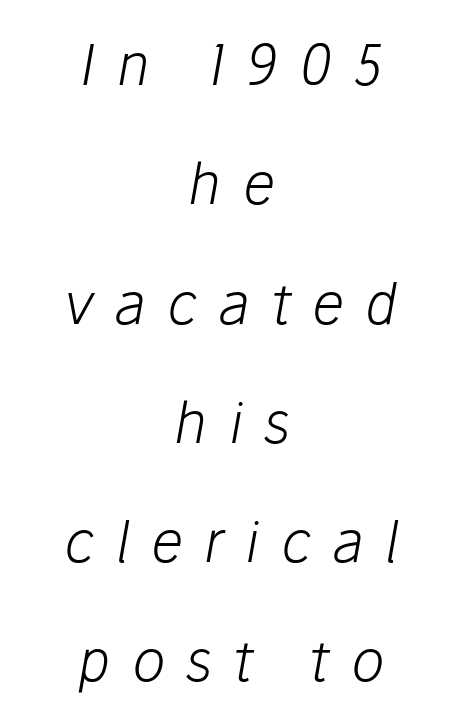
Short note: letters widely spaced. The zone under the glyphs is completely vacant. Tall strokes in this sample are angled rather than plumb. Weight: in the light-to-regular range. The whitespace from short lines is split evenly between both sides.
